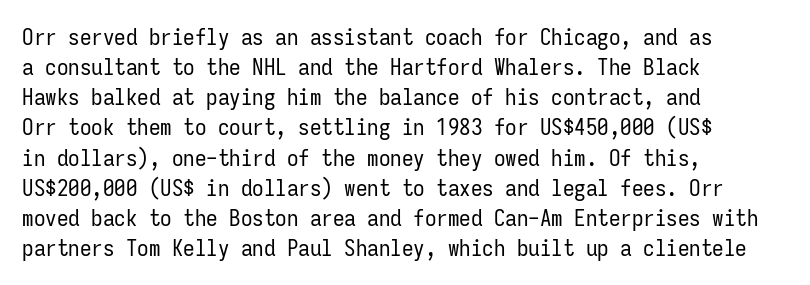
Q: Is the text bold? A: No.
Q: Is the text italic (slanted)? A: No, it is upright.
Q: Is the text underlined? A: No.
Q: How is the paragraph aligned? A: Left-aligned.
Q: Is the spacing between letters normal or unusually wide? A: Normal.
Q: Is the spacing between lines tight, normal or loose? A: Normal.
